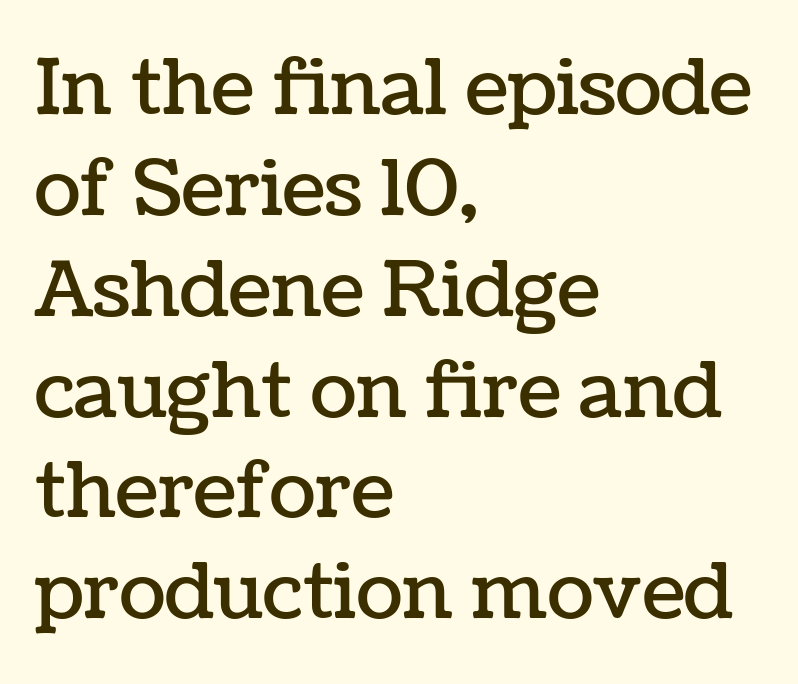
{"italic": "no", "width": "normal", "stroke_contrast": "low", "x_height": "medium", "monospaced": "no", "underline": "no", "align": "left", "line_spacing": "normal", "line_spacing_ratio": 1.31, "letter_spacing": "normal", "letter_spacing_em": 0.0, "glyph_px": 77}
